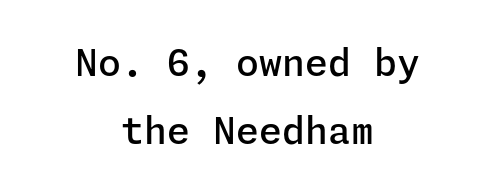
The image shows 37 px semibold sans-serif type, upright; set centered, line spacing 1.83x, normal letter spacing, not underlined; low stroke contrast and a medium x-height.
